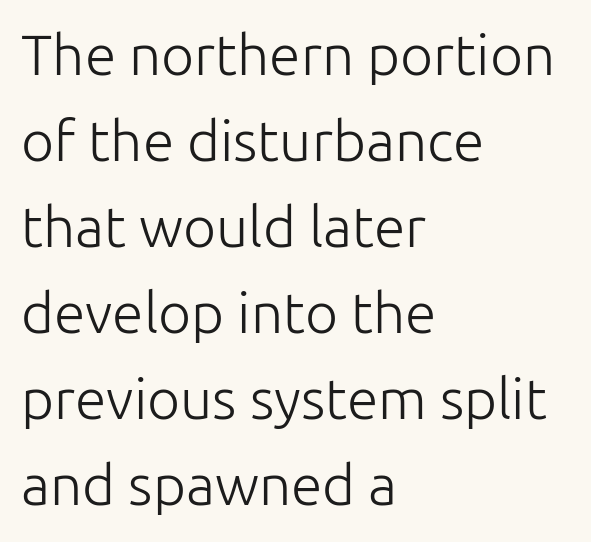
How would I describe the line gaps? Plain and ordinary. Counters stay open thanks to moderate or lighter strokes. Left-aligned paragraph, ragged on the right. You can tell it's not italic because the verticals are truly vertical. Proportional: the letters do not fall into vertical columns.
